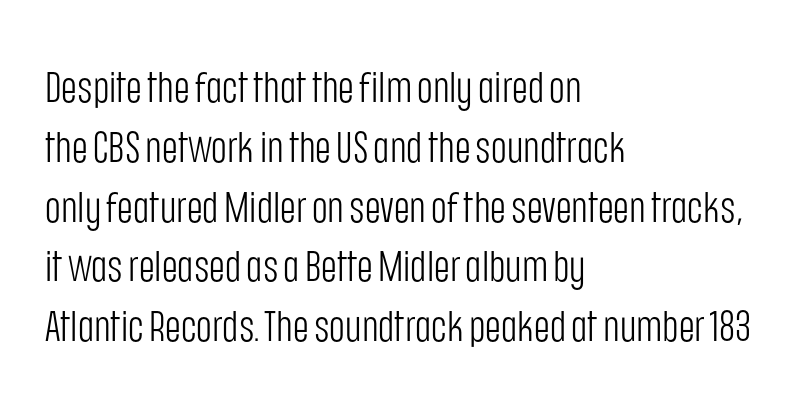
The image shows 43 px light, condensed sans-serif type, upright; set left-aligned, normal line spacing (1.39x), normal letter spacing, not underlined; low stroke contrast and a large x-height.
